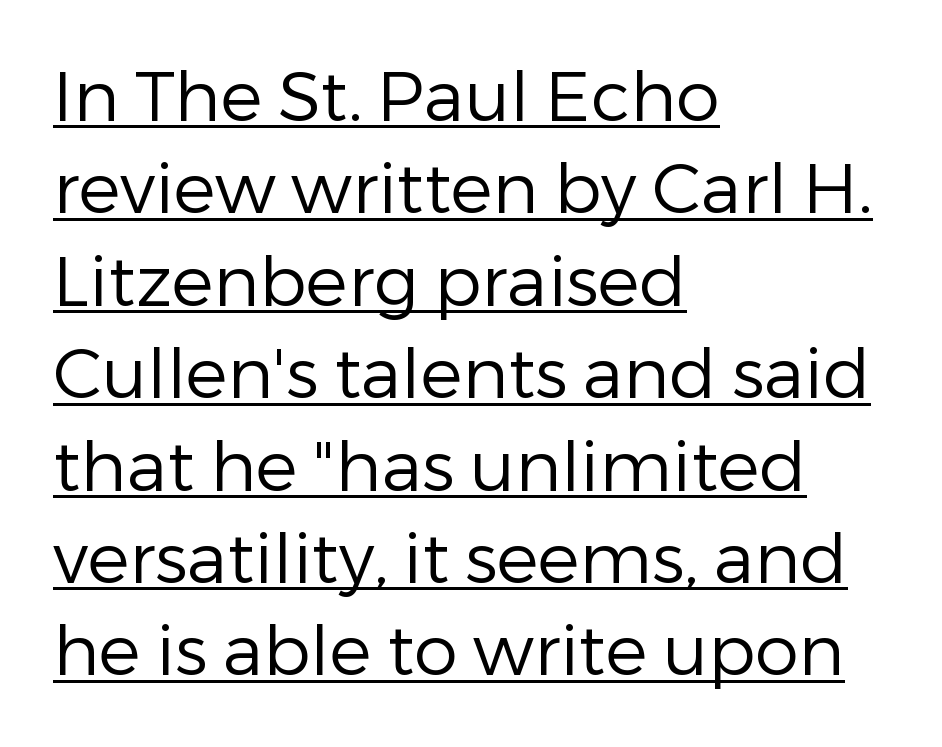
This reads as an unemphasized weight, regular at the heaviest. This rendering features underlined lettering. The glyphs in this specimen are sans serif. The type sits square on the baseline with zero lean. Notice how the passage keeps a crisp vertical edge on the left only. You could not count columns in this text — the font is proportionally spaced.
